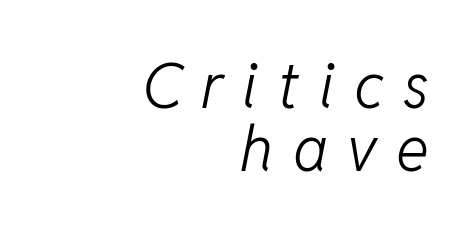
Q: Is the text bold? A: No.
Q: Is the text italic (slanted)? A: Yes, it leans right by about 11 degrees.
Q: Is the text underlined? A: No.
Q: How is the paragraph aligned? A: Right-aligned.
Q: Is the spacing between letters normal or unusually wide? A: Unusually wide.
Q: Is the spacing between lines tight, normal or loose? A: Tight.
Q: Width (condensed, normal, or wide)? A: Normal.
Q: Stroke contrast? A: Low.
Q: x-height? A: Medium.
Q: Monospaced? A: No.
